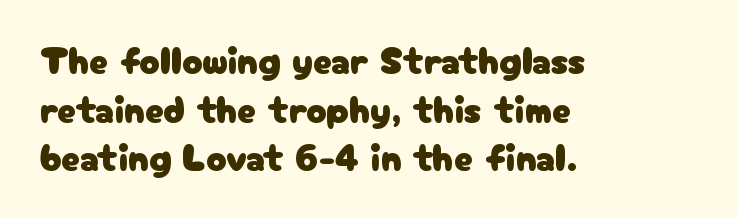
{"serif": "no", "italic": "no", "width": "normal", "stroke_contrast": "low", "x_height": "medium", "monospaced": "no", "underline": "no", "align": "left", "line_spacing": "normal", "line_spacing_ratio": 1.28, "letter_spacing": "normal", "letter_spacing_em": 0.0, "glyph_px": 38}
